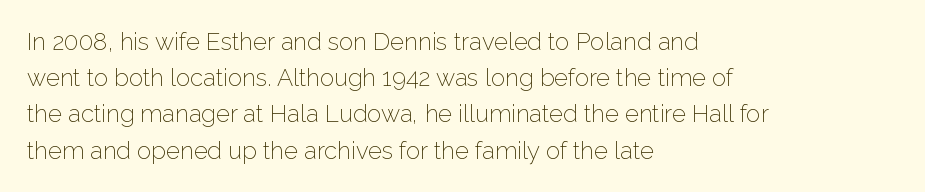
The image shows 24 px text type, upright; set left-aligned, normal line spacing (1.51x), normal letter spacing, not underlined.
